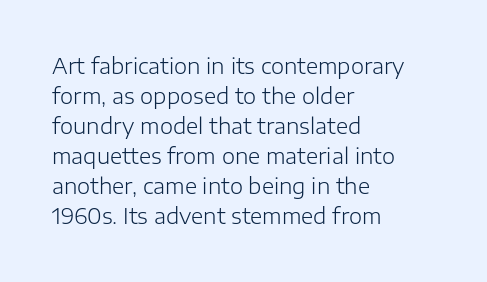
{"italic": "no", "bold": "no", "underline": "no", "align": "left", "line_spacing": "normal", "line_spacing_ratio": 1.43, "letter_spacing": "normal", "letter_spacing_em": 0.0, "glyph_px": 21}
